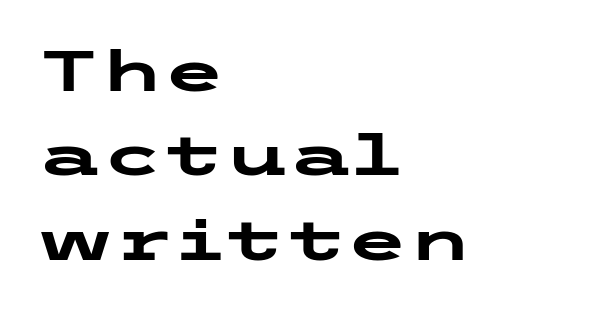
Nobody touched the tracking dial on this one. Is this a sans? Yes — the strokes have no serifs. Layout note: lines flush left. This sample uses an upright cut, with every glyph sitting square on the baseline. Notice how thick the strokes are: this is what a full bold looks like. Baseline-to-baseline distance is the conventional proportion of letter height.
